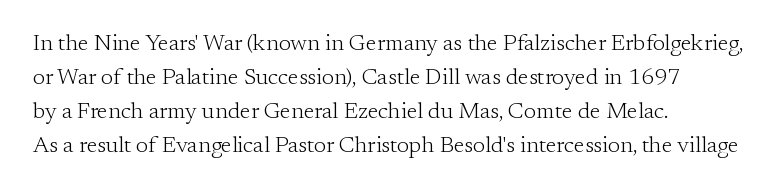
The image shows 23 px text type, upright; set left-aligned, normal line spacing (1.48x), normal letter spacing, not underlined.
